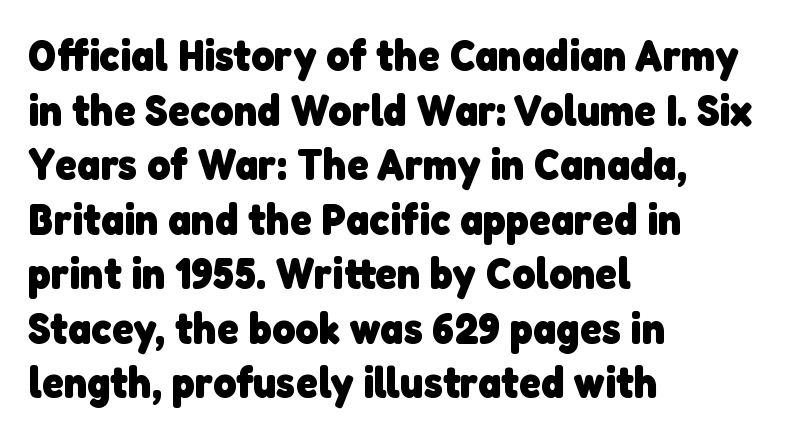
Its strokes are broad and dark, the hallmark of bold type. Proportional: the letters do not fall into vertical columns. Lines of text with bare space underneath. Does the copy run flush right? No — it runs flush left. Is the letter spacing exaggerated? No — it looks like the ordinary default.
